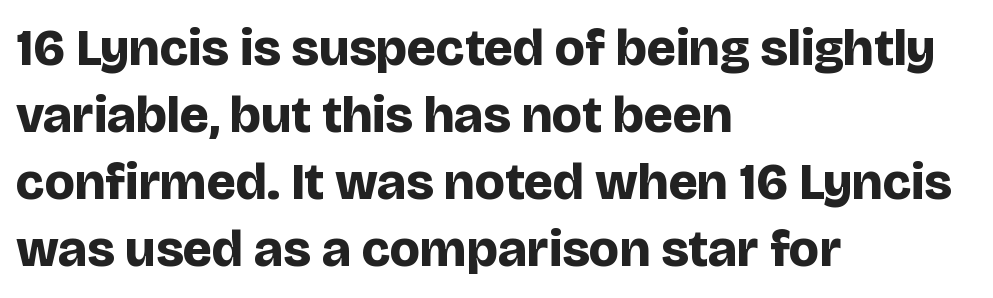
{"serif": "no", "italic": "no", "bold": "yes", "weight": "bold", "width": "normal", "stroke_contrast": "low", "x_height": "large", "monospaced": "no", "underline": "no", "align": "left", "line_spacing": "normal", "line_spacing_ratio": 1.29, "letter_spacing": "normal", "letter_spacing_em": 0.0, "glyph_px": 52}
